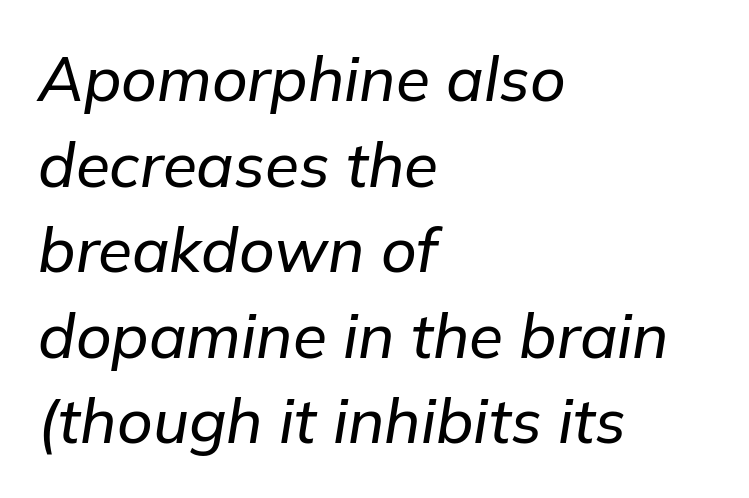
{"italic": "yes", "lean": "right", "slant_degrees": 9, "width": "normal", "stroke_contrast": "low", "x_height": "medium", "monospaced": "no", "underline": "no", "align": "left", "line_spacing": "normal", "line_spacing_ratio": 1.38, "letter_spacing": "normal", "letter_spacing_em": 0.0, "glyph_px": 62}
